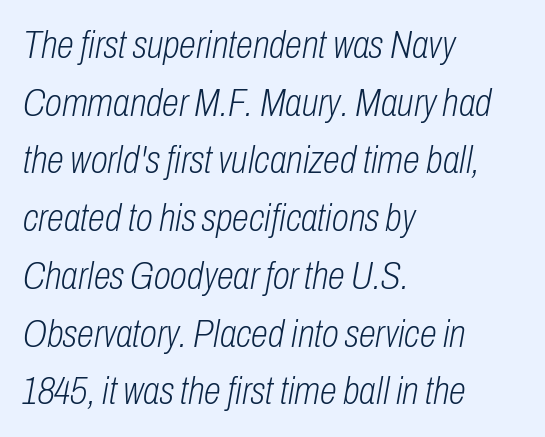
The image shows 39 px light, condensed type, italic (leaning right); set left-aligned, normal line spacing (1.48x), normal letter spacing, not underlined; low stroke contrast and a medium x-height.
